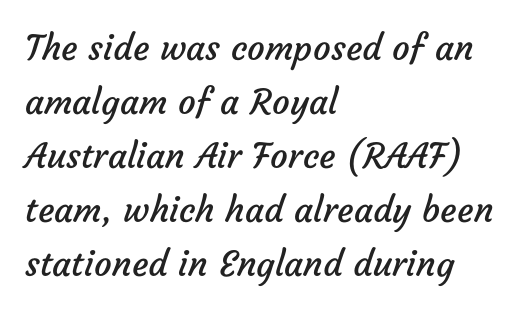
The image shows 35 px regular-weight sans-serif type; set left-aligned, normal line spacing (1.54x), normal letter spacing, not underlined; low stroke contrast and a medium x-height.
